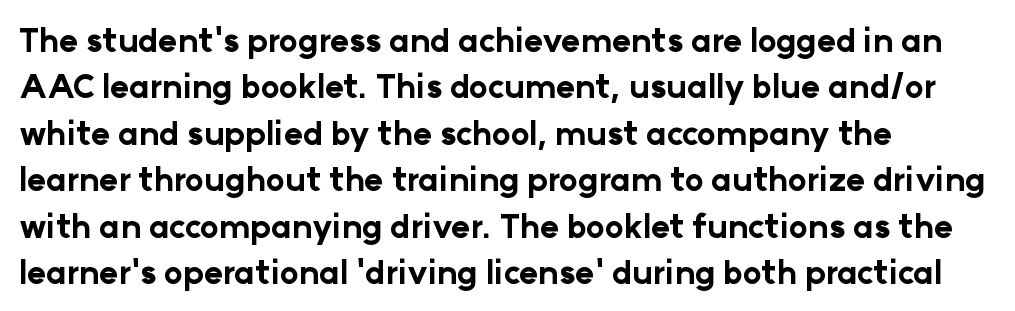
Quick note: not italic, upright. Leftover space on each line is placed entirely after the last word. Proportional: the letters do not fall into vertical columns. Unlike a traditional serif, this face leaves its strokes unadorned.
